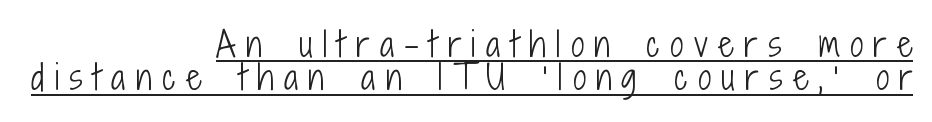
Q: Is the text bold? A: No.
Q: Is the text italic (slanted)? A: No, it is upright.
Q: Is the typeface a serif or a sans-serif typeface? A: Sans-serif.
Q: Is the text underlined? A: Yes.
Q: How is the paragraph aligned? A: Right-aligned.
Q: Is the spacing between letters normal or unusually wide? A: Unusually wide.
Q: Is the spacing between lines tight, normal or loose? A: Tight.
Q: Width (condensed, normal, or wide)? A: Condensed.
Q: Stroke contrast? A: Low.
Q: x-height? A: Medium.
Q: Monospaced? A: No.
